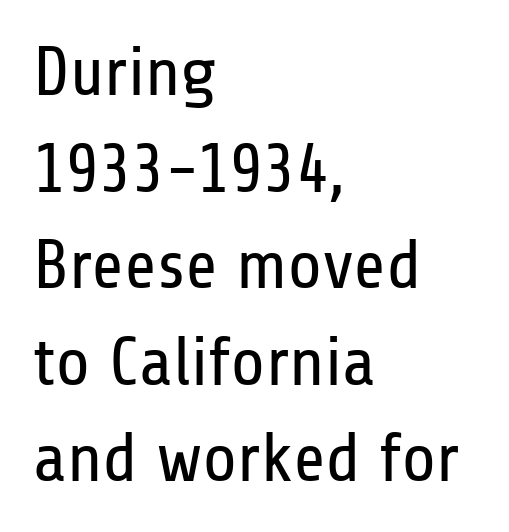
{"serif": "no", "italic": "no", "bold": "no", "weight": "regular", "width": "condensed", "stroke_contrast": "low", "x_height": "medium", "monospaced": "no", "underline": "no", "align": "left", "line_spacing": "normal", "line_spacing_ratio": 1.38, "letter_spacing": "normal", "letter_spacing_em": 0.0, "glyph_px": 70}
